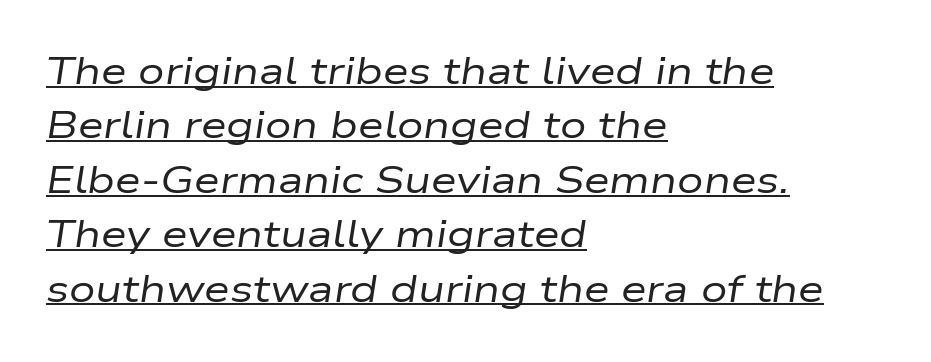
{"italic": "yes", "lean": "right", "slant_degrees": 9, "bold": "no", "weight": "regular", "width": "wide", "stroke_contrast": "low", "x_height": "medium", "monospaced": "no", "underline": "yes", "align": "left", "line_spacing": "normal", "line_spacing_ratio": 1.47, "letter_spacing": "normal", "letter_spacing_em": 0.0, "glyph_px": 37}
